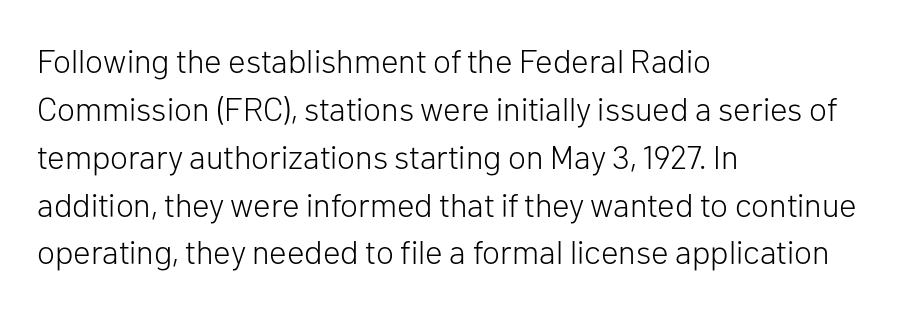
You can tell it's not italic because the verticals are truly vertical. Weight class: somewhere from thin through regular. The paragraph shown leans on its left margin. Font category for this specimen: sans-serif. A normal amount of white space separates one row of letters from the next.
